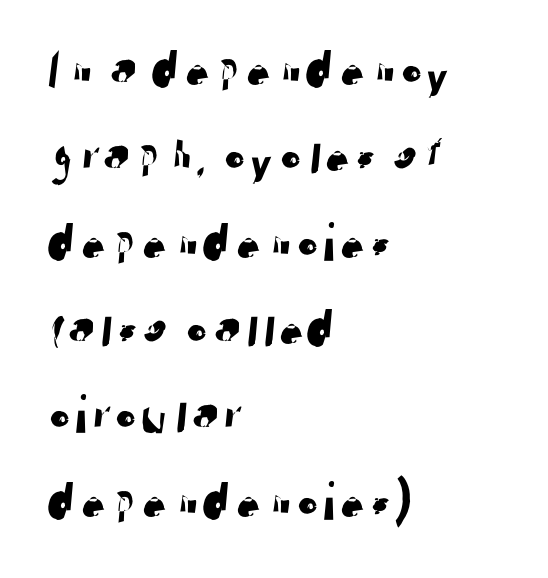
The image shows 55 px sans-serif type; set left-aligned, normal line spacing (1.57x), normal letter spacing, not underlined; low stroke contrast and a medium x-height.
